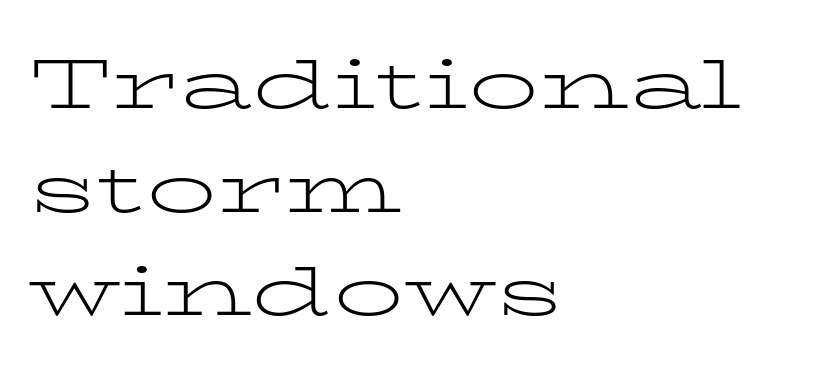
The rendering uses natural spacing where letterforms have individual widths. The typography opts for an upright posture over an oblique one. The rendering keeps characters at their native spacing. The specimen omits any rule beneath the text block's lines.
